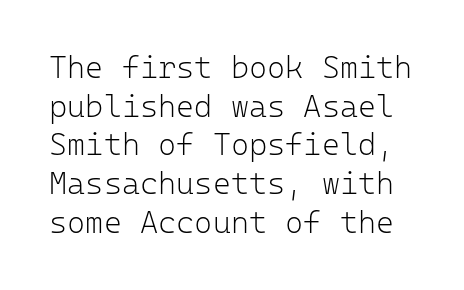
{"serif": "no", "italic": "no", "bold": "no", "weight": "light", "width": "normal", "stroke_contrast": "low", "x_height": "medium", "monospaced": "yes", "underline": "no", "line_spacing": "normal", "line_spacing_ratio": 1.25, "letter_spacing": "normal", "letter_spacing_em": 0.0, "glyph_px": 31}
